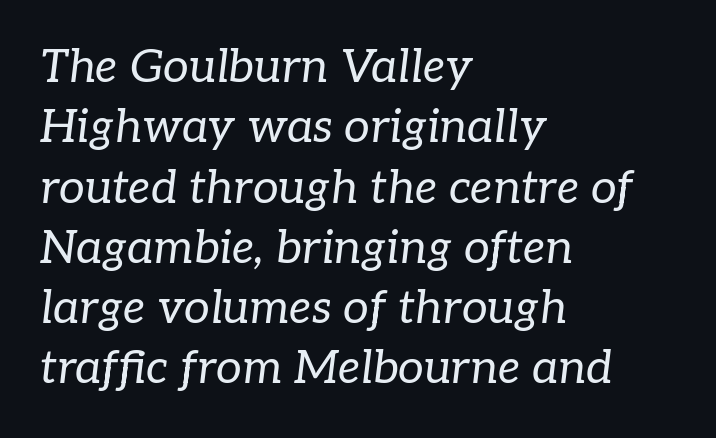
{"serif": "yes", "italic": "yes", "lean": "right", "slant_degrees": 7, "bold": "no", "weight": "regular", "width": "normal", "stroke_contrast": "low", "x_height": "medium", "monospaced": "no", "underline": "no", "align": "left", "line_spacing": "normal", "line_spacing_ratio": 1.31, "letter_spacing": "normal", "letter_spacing_em": 0.0, "glyph_px": 46}
